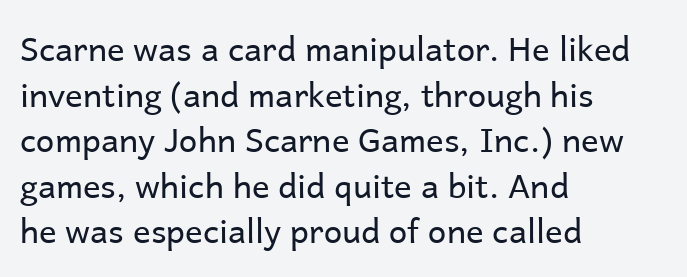
{"serif": "no", "italic": "no", "bold": "no", "weight": "regular", "width": "normal", "stroke_contrast": "low", "x_height": "medium", "monospaced": "no", "underline": "no", "align": "left", "line_spacing": "normal", "line_spacing_ratio": 1.38, "letter_spacing": "normal", "letter_spacing_em": 0.0, "glyph_px": 33}
